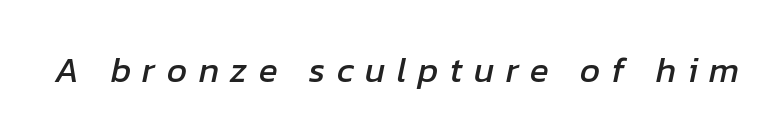
{"italic": "yes", "lean": "right", "slant_degrees": 12, "width": "normal", "stroke_contrast": "low", "x_height": "medium", "monospaced": "no", "underline": "no", "letter_spacing": "wide", "letter_spacing_em": 0.33, "glyph_px": 35}
